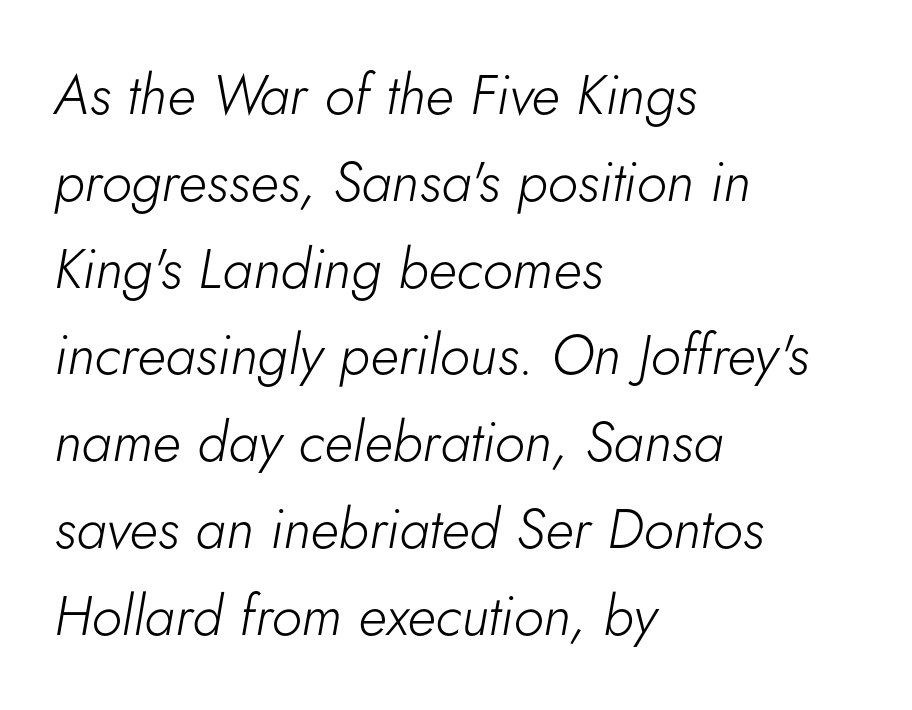
{"italic": "yes", "lean": "right", "slant_degrees": 5, "bold": "no", "weight": "light", "width": "normal", "stroke_contrast": "low", "x_height": "small", "monospaced": "no", "underline": "no", "align": "left", "line_spacing": "normal", "line_spacing_ratio": 1.55, "letter_spacing": "normal", "letter_spacing_em": 0.0, "glyph_px": 56}
